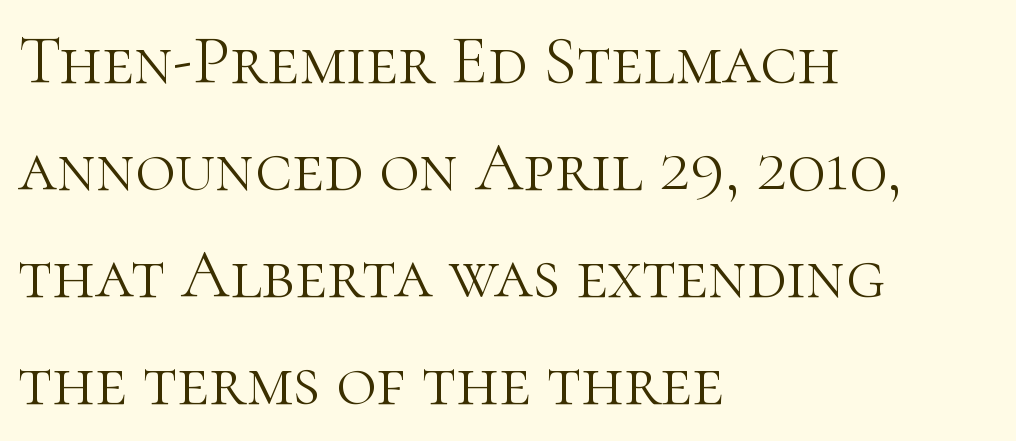
Q: Is the text bold? A: No.
Q: Is the text italic (slanted)? A: No, it is upright.
Q: Is the typeface a serif or a sans-serif typeface? A: Serif.
Q: Is the text underlined? A: No.
Q: How is the paragraph aligned? A: Left-aligned.
Q: Is the spacing between letters normal or unusually wide? A: Normal.
Q: Is the spacing between lines tight, normal or loose? A: Normal.
Q: Width (condensed, normal, or wide)? A: Normal.
Q: Stroke contrast? A: High.
Q: x-height? A: Medium.
Q: Monospaced? A: No.
